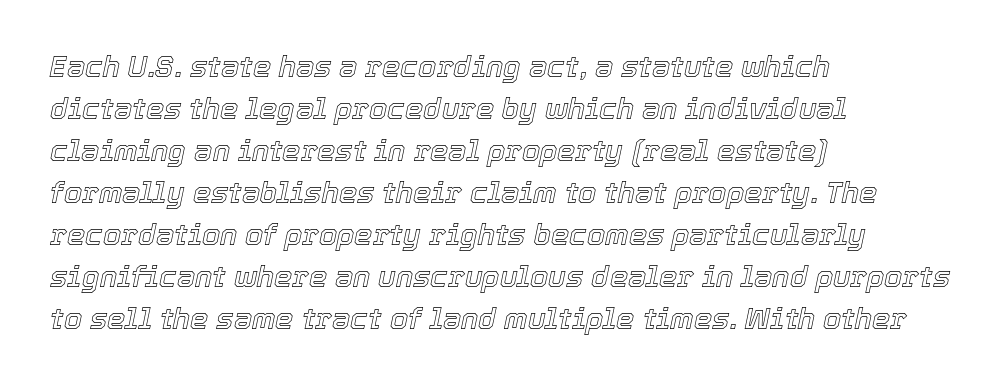
The image shows 29 px text type, italic (leaning right); set left-aligned, normal line spacing (1.45x), normal letter spacing, not underlined; a medium x-height.
